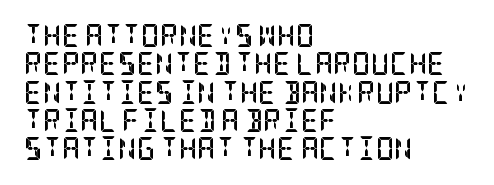
Q: Is the text bold? A: Yes.
Q: Is the text italic (slanted)? A: No, it is upright.
Q: Is the text underlined? A: No.
Q: How is the paragraph aligned? A: Left-aligned.
Q: Is the spacing between letters normal or unusually wide? A: Normal.
